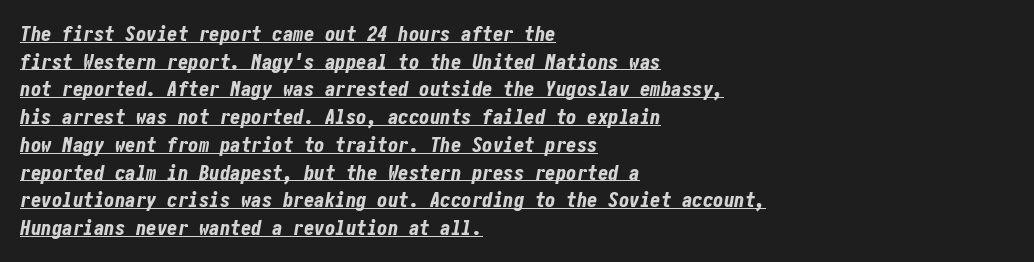
The lines are quadded left. This sample carries an underscore along the baseline area. Each new line begins a customary step beneath the previous one. Look at the tracking — it's just the regular setting, nothing added. You can tell it's italic because the verticals aren't actually vertical. Typesetter's note: full bold, strokes at maximum text heaviness.
